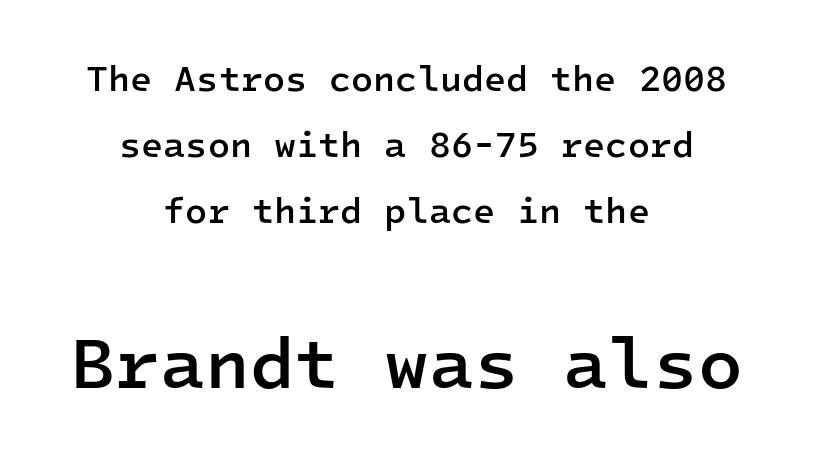
Q: Is the text bold? A: Semi-bold.
Q: Is the text italic (slanted)? A: No, it is upright.
Q: Is the typeface a serif or a sans-serif typeface? A: Sans-serif.
Q: Is the text underlined? A: No.
Q: How is the paragraph aligned? A: Centered.
Q: Is the spacing between letters normal or unusually wide? A: Normal.
Q: Which block of text is set in a larger size, the first (top) or the second (bottom)? A: The second (bottom) one.
Q: Width (condensed, normal, or wide)? A: Normal.
Q: Stroke contrast? A: Low.
Q: x-height? A: Medium.
Q: Monospaced? A: Yes.
